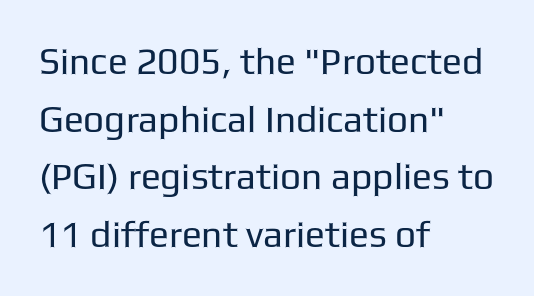
{"serif": "no", "italic": "no", "bold": "no", "weight": "regular", "width": "normal", "stroke_contrast": "low", "x_height": "medium", "monospaced": "no", "underline": "no", "align": "left", "line_spacing": "normal", "line_spacing_ratio": 1.56, "letter_spacing": "normal", "letter_spacing_em": 0.0, "glyph_px": 37}
